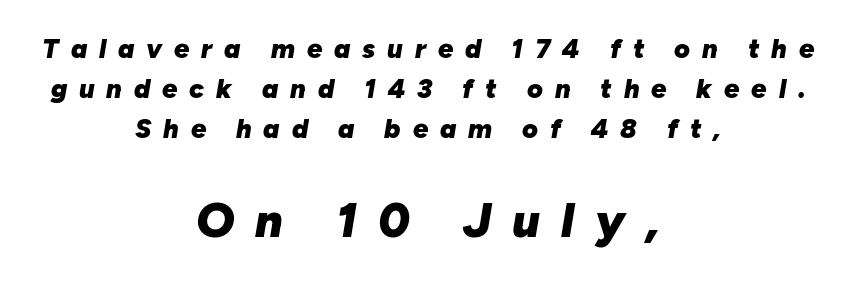
{"italic": "yes", "lean": "right", "slant_degrees": 10, "bold": "yes", "weight": "heavy", "width": "normal", "stroke_contrast": "low", "x_height": "medium", "monospaced": "no", "underline": "no", "align": "center", "line_spacing": "normal", "line_spacing_ratio": 1.49, "letter_spacing": "wide", "letter_spacing_em": 0.44, "larger_block": "second", "size_ratio": 1.78, "glyph_px": 48}
